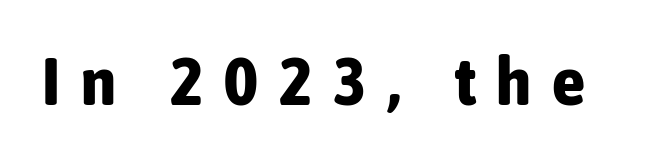
Set as a true bold cut, around the 700 mark. The letterforms stand isolated, each surrounded by extra space. Here the designer chose a conventional face with non-uniform glyph widths. What kind of face is this? One without serifs — a sans. Posture: straight, roman, zero tilt. Any mark beneath the type? The region is blank.
